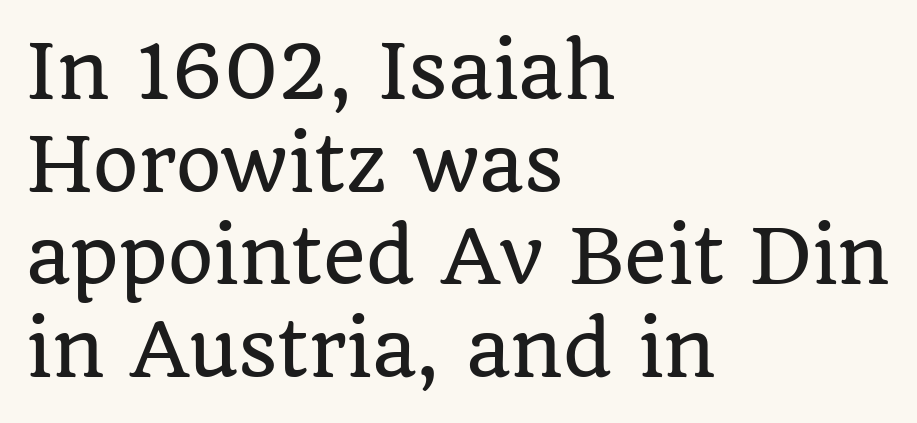
Q: Is the text italic (slanted)? A: No, it is upright.
Q: Is the typeface a serif or a sans-serif typeface? A: Serif.
Q: Is the text underlined? A: No.
Q: How is the paragraph aligned? A: Left-aligned.
Q: Is the spacing between letters normal or unusually wide? A: Normal.
Q: Is the spacing between lines tight, normal or loose? A: Normal.
Q: Width (condensed, normal, or wide)? A: Normal.
Q: Stroke contrast? A: Low.
Q: x-height? A: Large.
Q: Monospaced? A: No.
